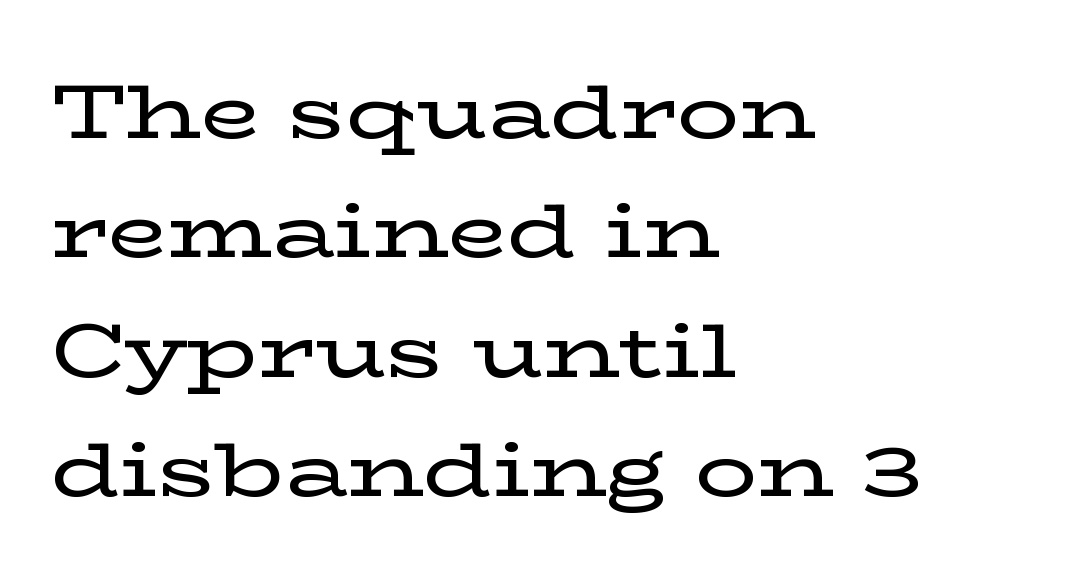
Q: Is the text italic (slanted)? A: No, it is upright.
Q: Is the typeface a serif or a sans-serif typeface? A: Serif.
Q: Is the text underlined? A: No.
Q: How is the paragraph aligned? A: Left-aligned.
Q: Is the spacing between letters normal or unusually wide? A: Normal.
Q: Is the spacing between lines tight, normal or loose? A: Normal.
Q: Width (condensed, normal, or wide)? A: Wide.
Q: Stroke contrast? A: Low.
Q: x-height? A: Medium.
Q: Monospaced? A: No.
